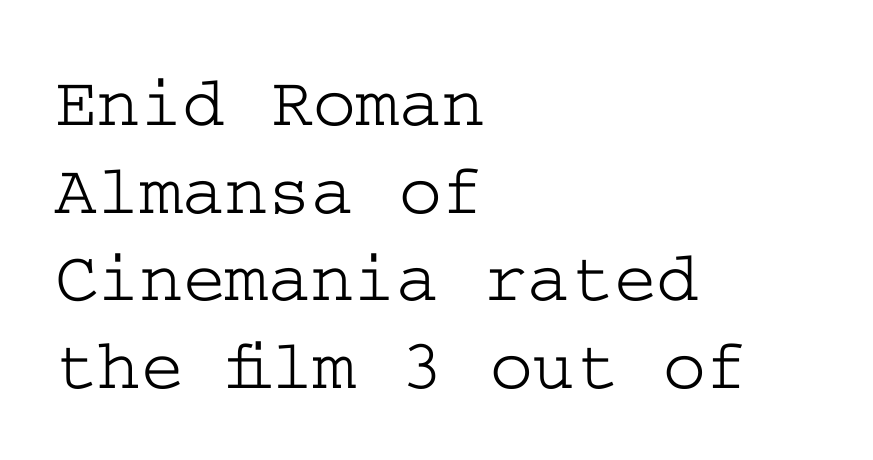
No italicization has been applied; the sample stays upright. Does the type have serifs? Yes, each stem ends in a small foot. The rendering anchors every line to the left-hand side. Each row of text sits above clean, open space. Spacing between characters is what you'd get straight out of the box.
